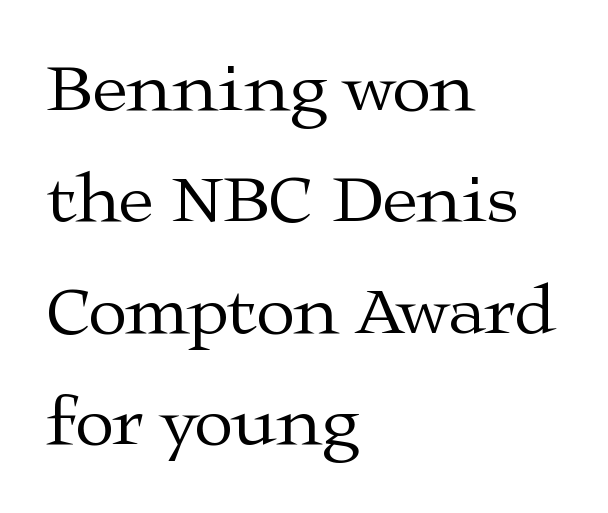
The image shows 71 px regular-weight, wide serif type, upright; set left-aligned, normal line spacing (1.57x), normal letter spacing, not underlined; medium stroke contrast and a medium x-height.
